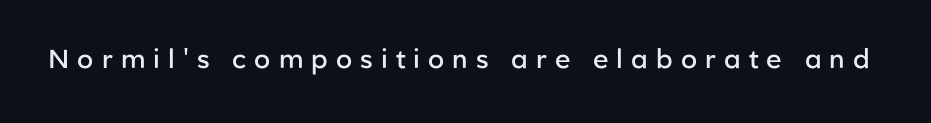
Look at the stroke-to-counter ratio: somewhat heavy, a semibold. Each word looks stretched out because of the extra space between its letters. The specimen reads as upright at a glance. Each row of text sits above clean, open space.
